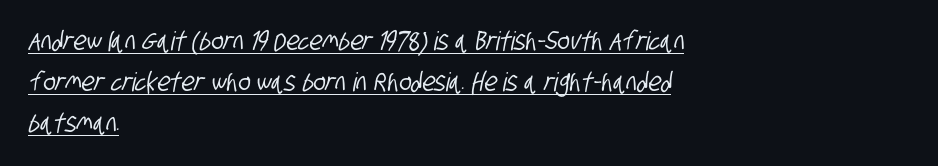
The image shows 26 px text type; set left-aligned, normal line spacing (1.58x), normal letter spacing, underlined.
